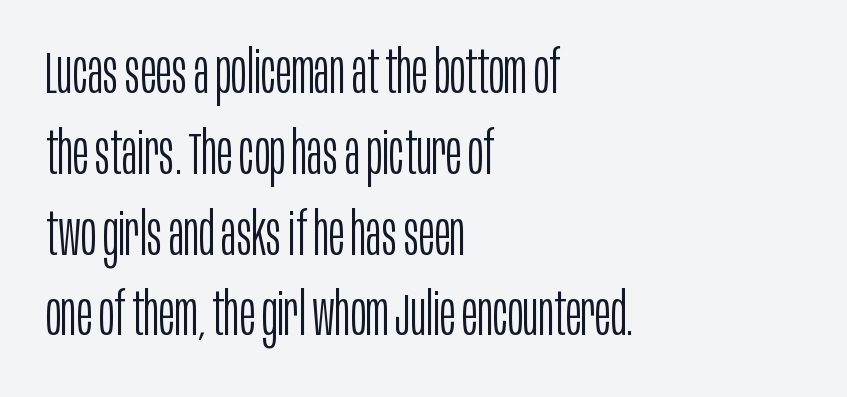
The horizontal fit of the characters is conventional and even. Check under the words: just untouched page. This rendering employs a face without finishing strokes, i.e., a sans-serif. The letters look calm and open, with moderate or lighter stems. The lines are quadded left. This sample uses an upright cut, with every glyph sitting square on the baseline.
